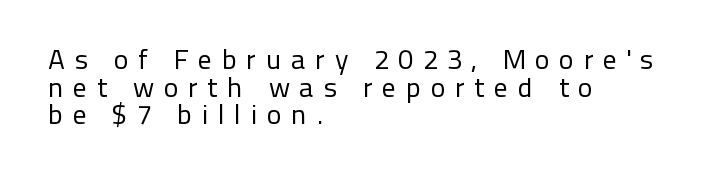
{"serif": "no", "italic": "no", "bold": "no", "weight": "regular", "width": "normal", "stroke_contrast": "low", "x_height": "medium", "monospaced": "no", "underline": "no", "align": "left", "line_spacing": "tight", "line_spacing_ratio": 0.99, "letter_spacing": "wide", "letter_spacing_em": 0.34, "glyph_px": 28}
